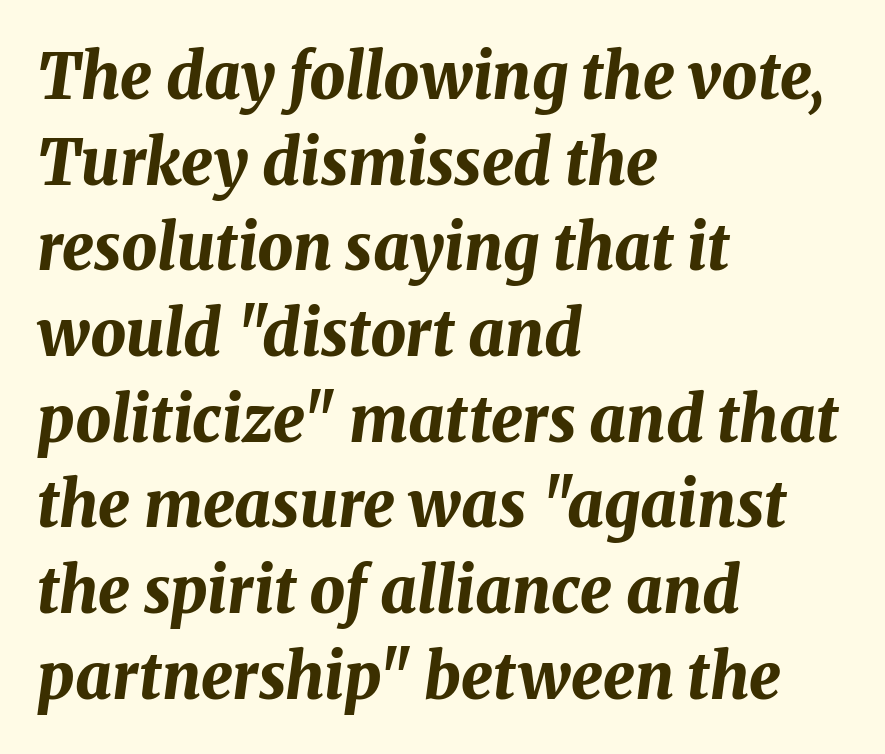
{"italic": "yes", "lean": "right", "slant_degrees": 8, "bold": "yes", "weight": "bold", "width": "normal", "stroke_contrast": "medium", "x_height": "medium", "monospaced": "no", "underline": "no", "align": "left", "line_spacing": "normal", "line_spacing_ratio": 1.36, "letter_spacing": "normal", "letter_spacing_em": 0.0, "glyph_px": 63}
